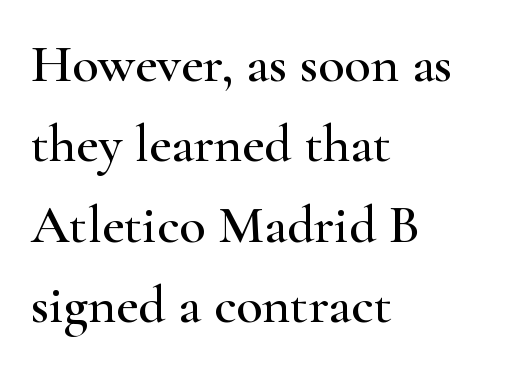
The image shows 54 px wide serif type, upright; set left-aligned, normal line spacing (1.49x), normal letter spacing, not underlined; high stroke contrast and a small x-height.
